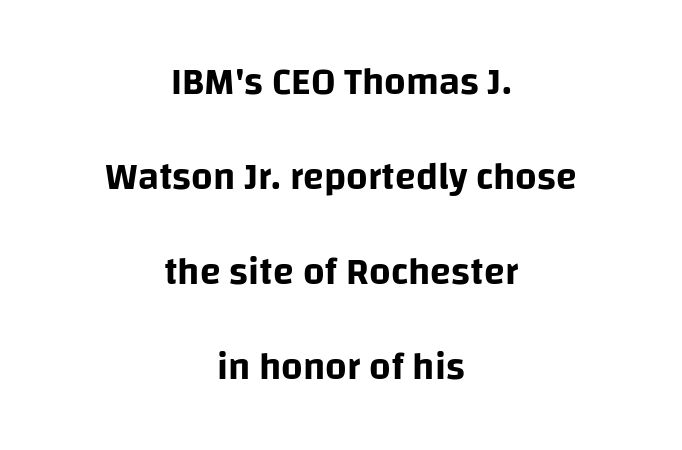
{"serif": "no", "italic": "no", "width": "normal", "stroke_contrast": "low", "x_height": "large", "monospaced": "no", "underline": "no", "align": "center", "line_spacing": "loose", "line_spacing_ratio": 2.5, "letter_spacing": "normal", "letter_spacing_em": 0.0, "glyph_px": 38}
